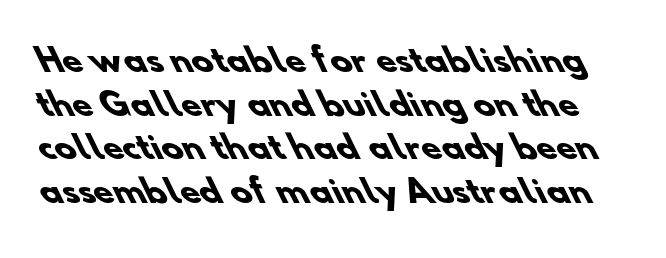
These lines sit exactly where default settings would place them. The letters are bold, with thick, heavy strokes. No feet cap the strokes, marking this as sans-serif type. Proportional: the letters do not fall into vertical columns. Inter-character spacing is left at the font's built-in metrics.
